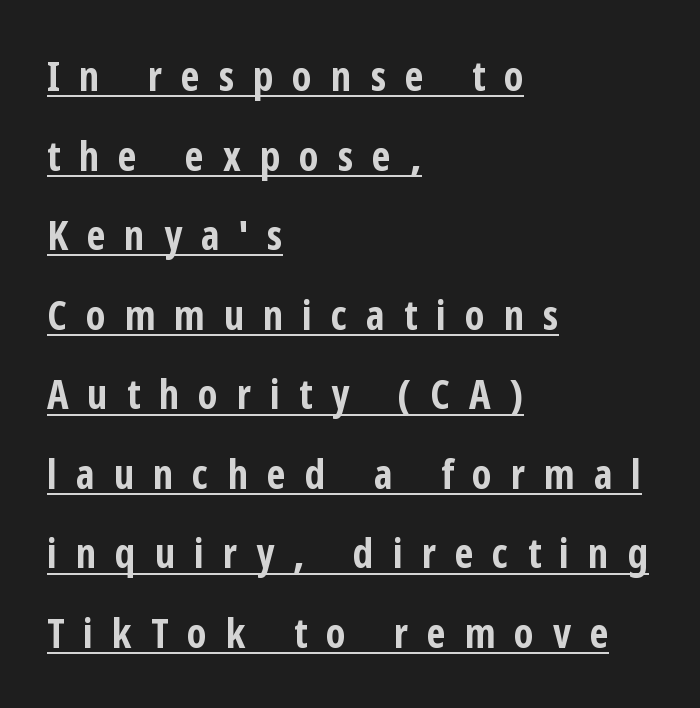
{"serif": "no", "italic": "no", "bold": "yes", "weight": "bold", "width": "condensed", "stroke_contrast": "low", "x_height": "medium", "monospaced": "no", "underline": "yes", "align": "left", "line_spacing": "loose", "line_spacing_ratio": 1.94, "letter_spacing": "wide", "letter_spacing_em": 0.46, "glyph_px": 41}
